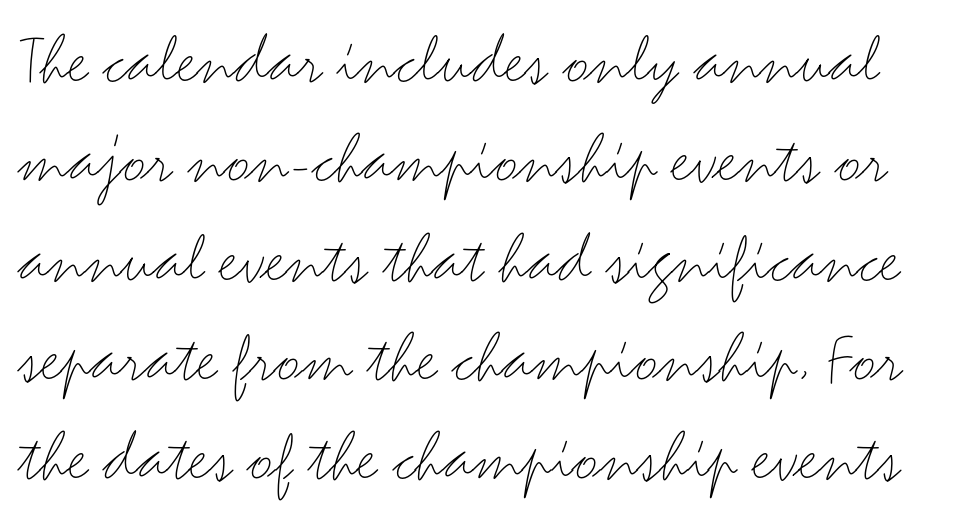
Vertically, the passage feels balanced, rows spaced as you'd expect. Tracking value appears to be zero — textbook default spacing. A sans-serif font was chosen for this passage. A quiet, ordinary-to-light weight characterises the typeface.
